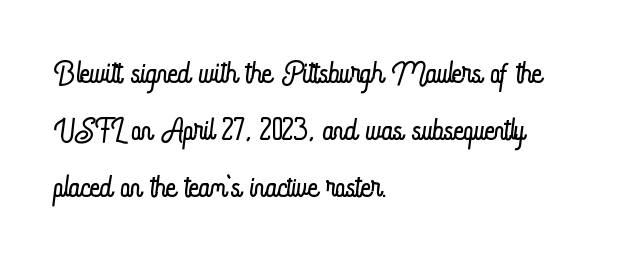
The image shows 44 px light, condensed type; set left-aligned, normal line spacing (1.29x), normal letter spacing, not underlined; low stroke contrast and a small x-height.
